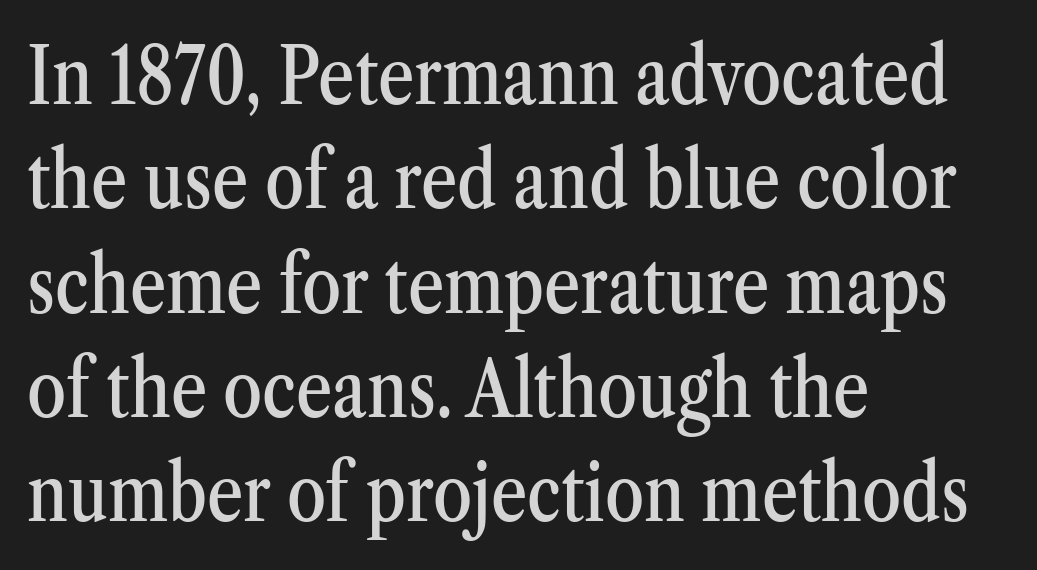
The image shows 79 px condensed serif type, upright; set left-aligned, normal line spacing (1.32x), normal letter spacing, not underlined; medium stroke contrast and a medium x-height.
